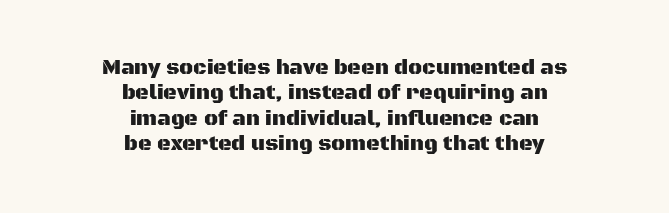
{"italic": "no", "underline": "no", "align": "center", "line_spacing_ratio": 1.21, "letter_spacing": "normal", "letter_spacing_em": 0.0, "glyph_px": 21}
